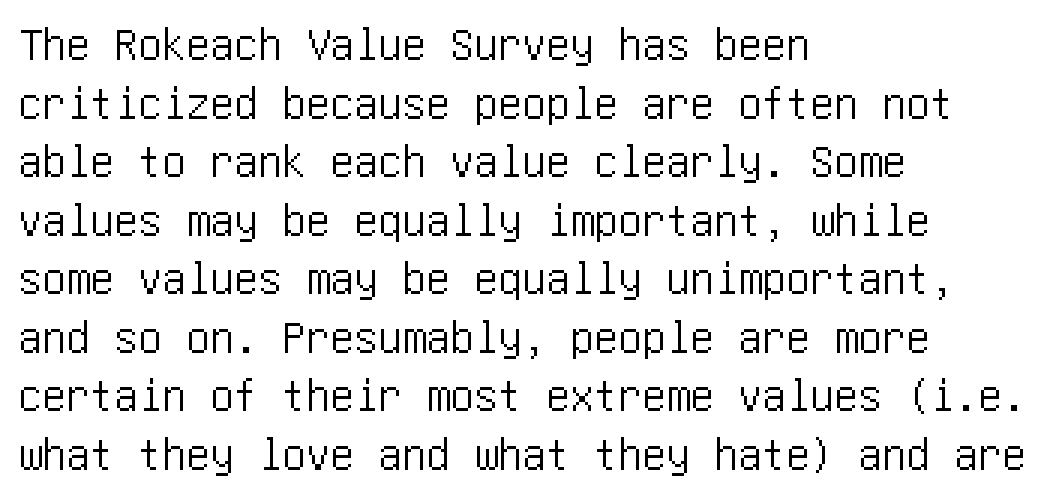
Q: Is the text italic (slanted)? A: No, it is upright.
Q: Is the typeface a serif or a sans-serif typeface? A: Sans-serif.
Q: Is the text underlined? A: No.
Q: How is the paragraph aligned? A: Left-aligned.
Q: Is the spacing between letters normal or unusually wide? A: Normal.
Q: Width (condensed, normal, or wide)? A: Condensed.
Q: Stroke contrast? A: Low.
Q: x-height? A: Large.
